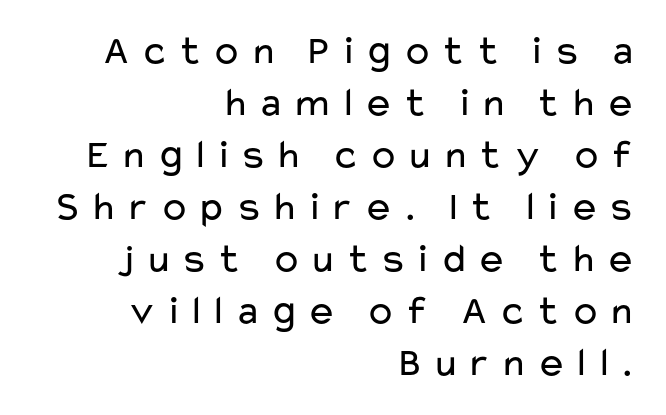
Font category for this specimen: sans-serif. The passage shown stacks its lines at a standard gap. This sample is right-justified, so line beginnings fall wherever the words allow. Do the letters lean? They stand straight. The font is comparable to plain body text, perhaps lighter.
